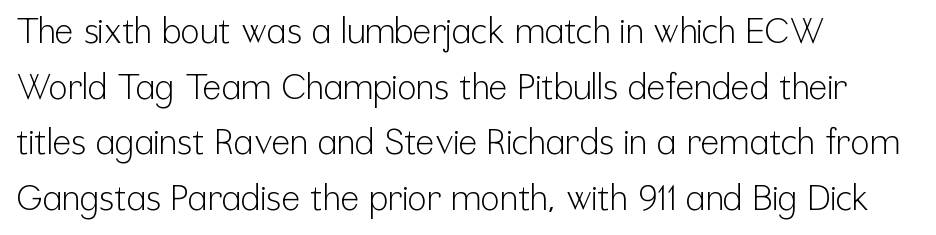
{"serif": "no", "italic": "no", "bold": "no", "weight": "light", "width": "condensed", "stroke_contrast": "low", "x_height": "medium", "monospaced": "no", "underline": "no", "align": "left", "line_spacing": "normal", "line_spacing_ratio": 1.59, "letter_spacing": "normal", "letter_spacing_em": 0.0, "glyph_px": 35}
